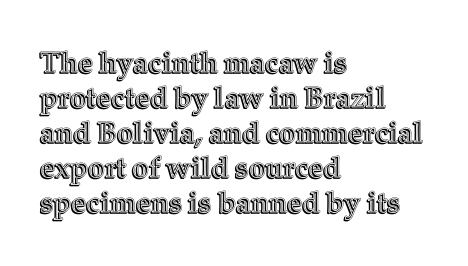
{"italic": "no", "width": "normal", "x_height": "medium", "monospaced": "no", "underline": "no", "align": "left", "line_spacing_ratio": 1.21, "letter_spacing": "normal", "letter_spacing_em": 0.0, "glyph_px": 29}
